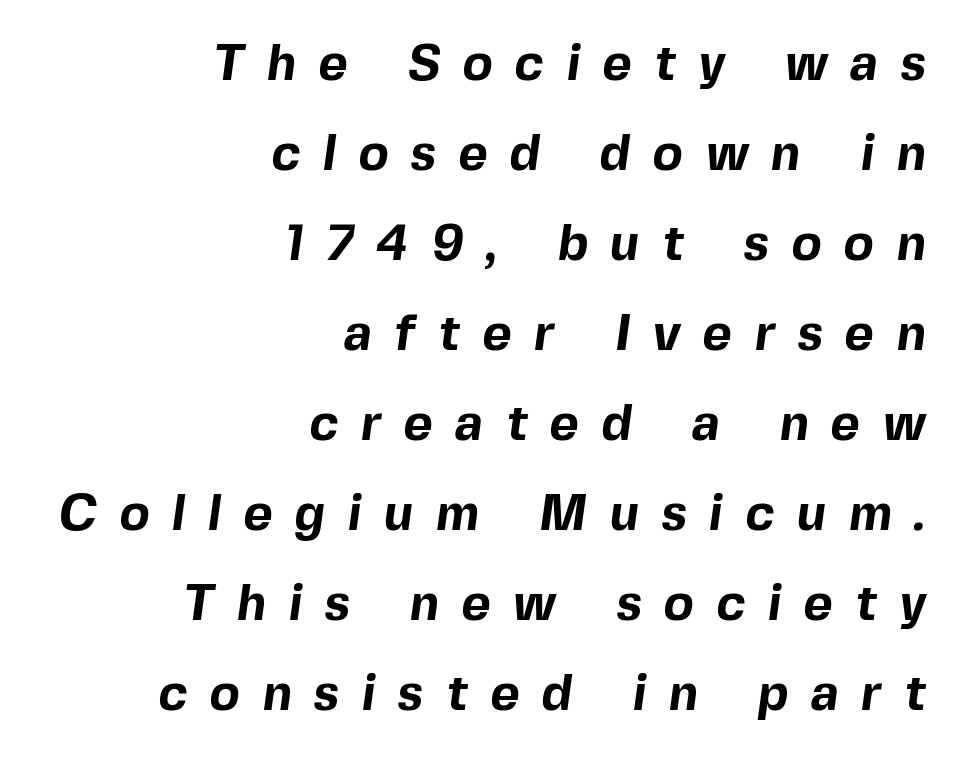
Letterform terminals end flat and unadorned throughout the passage. Honestly, the letter spacing is so wide it's the main thing you notice. Visually the block forms a straight wall on the right and a jagged coastline on the left. This sample has the flowing, uneven cadence of proportional lettering. Letters rest on an invisible, unmarked baseline.
